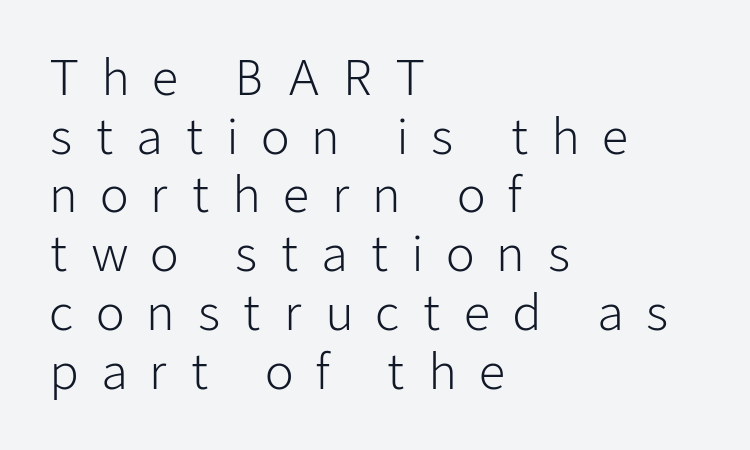
Tracking value appears strongly positive — letters spread wide. Is the block centered? No — it sits flush against the left margin. Letters have the restrained weight of plain body copy at most. Bare-footed words on every line. Vertical spacing — default. Is this a fixed-width face? No — the glyphs have proportional, varying widths.
